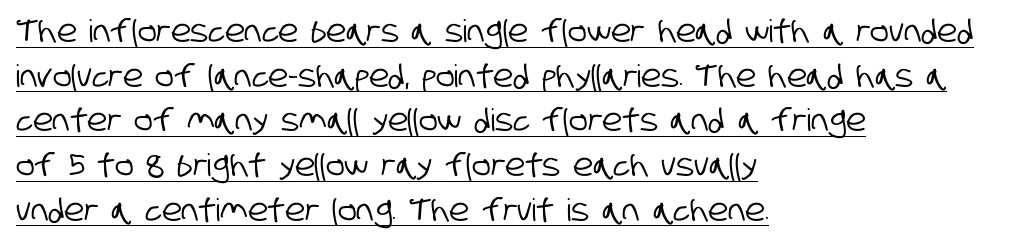
{"serif": "no", "width": "condensed", "stroke_contrast": "low", "x_height": "large", "monospaced": "no", "underline": "yes", "align": "left", "line_spacing": "normal", "line_spacing_ratio": 1.44, "letter_spacing": "normal", "letter_spacing_em": 0.0, "glyph_px": 31}
